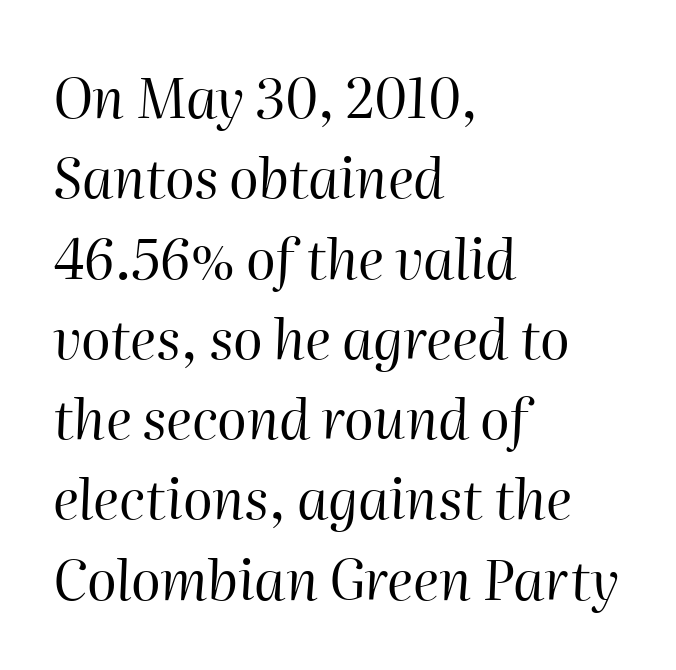
{"italic": "yes", "lean": "right", "slant_degrees": 2, "bold": "no", "weight": "regular", "width": "normal", "stroke_contrast": "high", "x_height": "medium", "monospaced": "no", "underline": "no", "align": "left", "line_spacing": "normal", "line_spacing_ratio": 1.46, "letter_spacing": "normal", "letter_spacing_em": 0.0, "glyph_px": 55}
